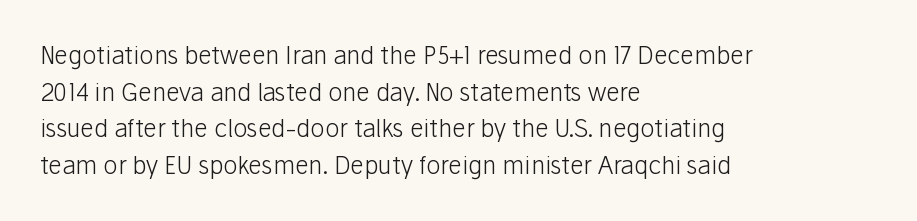
Q: Is the text bold? A: No.
Q: Is the text italic (slanted)? A: No, it is upright.
Q: Is the text underlined? A: No.
Q: How is the paragraph aligned? A: Left-aligned.
Q: Is the spacing between letters normal or unusually wide? A: Normal.
Q: Is the spacing between lines tight, normal or loose? A: Normal.
